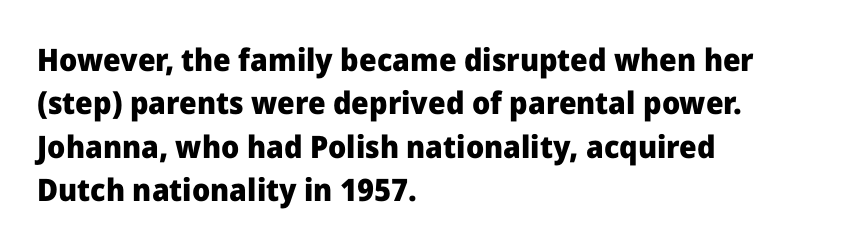
{"serif": "no", "italic": "no", "bold": "yes", "weight": "heavy", "width": "normal", "stroke_contrast": "low", "x_height": "medium", "monospaced": "no", "underline": "no", "align": "left", "line_spacing": "normal", "line_spacing_ratio": 1.4, "letter_spacing": "normal", "letter_spacing_em": 0.0, "glyph_px": 31}
